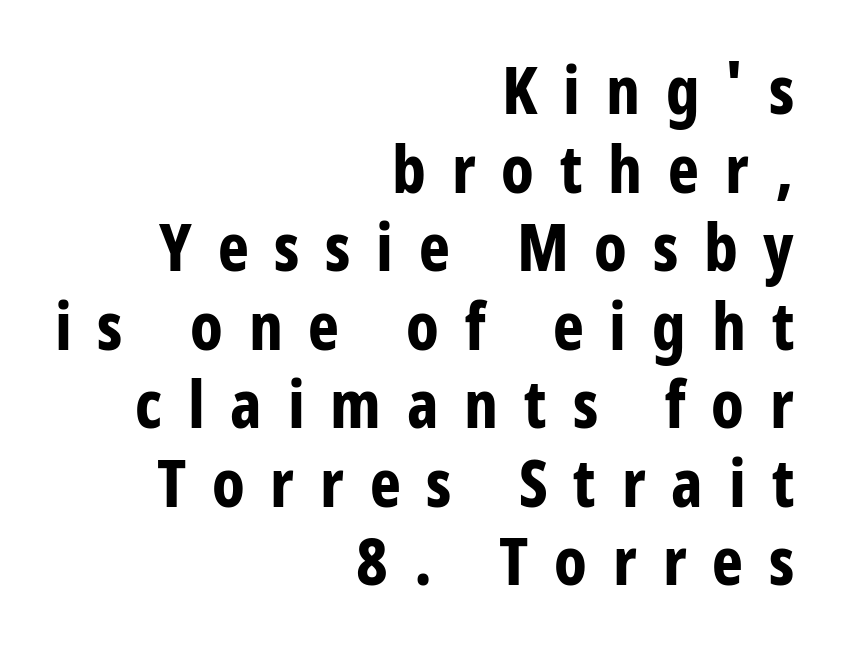
The image shows 66 px bold, condensed sans-serif type, upright; set right-aligned, line spacing 1.19x, unusually wide letter spacing (+0.39 em), not underlined; low stroke contrast and a large x-height.
